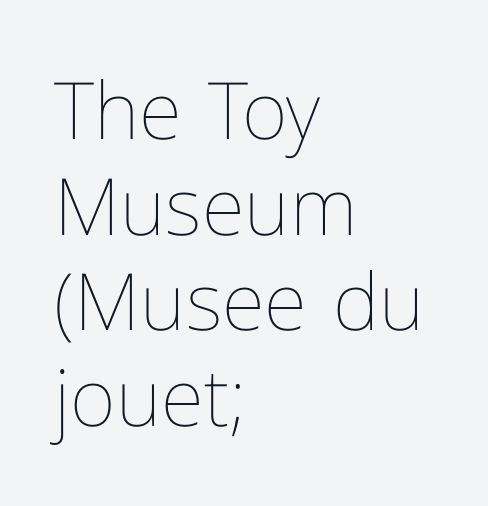
Q: Is the text bold? A: No.
Q: Is the text italic (slanted)? A: No, it is upright.
Q: Is the text underlined? A: No.
Q: How is the paragraph aligned? A: Left-aligned.
Q: Is the spacing between letters normal or unusually wide? A: Normal.
Q: Width (condensed, normal, or wide)? A: Normal.
Q: Stroke contrast? A: Low.
Q: x-height? A: Medium.
Q: Monospaced? A: No.
